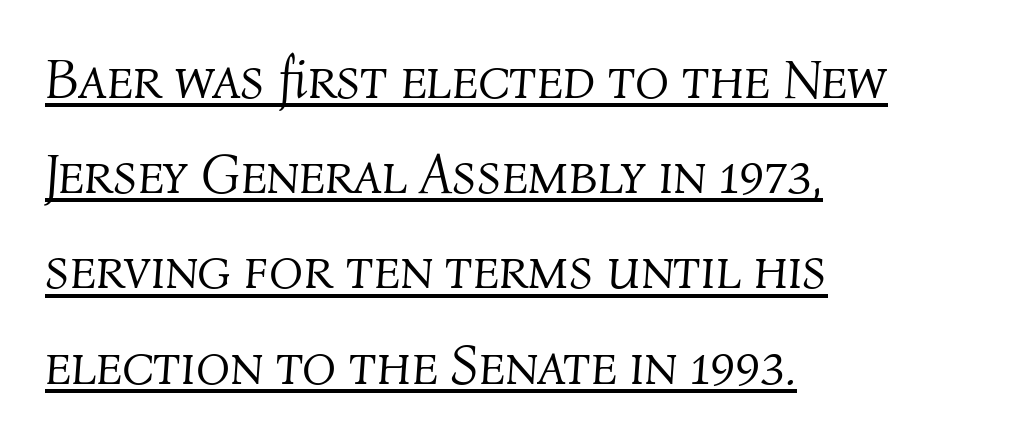
{"italic": "yes", "lean": "right", "slant_degrees": 4, "bold": "no", "weight": "light", "width": "normal", "stroke_contrast": "medium", "x_height": "medium", "monospaced": "no", "underline": "yes", "align": "left", "line_spacing": "normal", "line_spacing_ratio": 1.7, "letter_spacing": "normal", "letter_spacing_em": 0.0, "glyph_px": 56}
